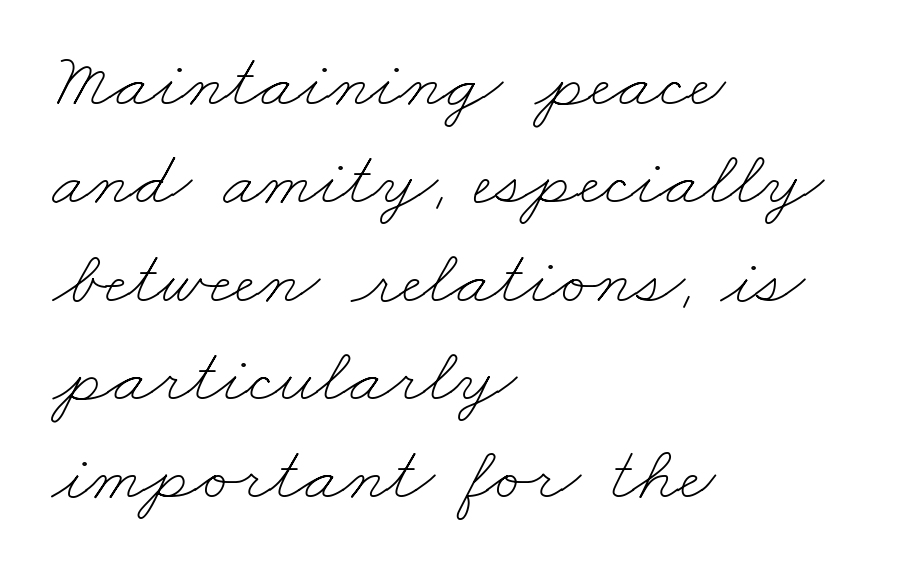
The image shows 78 px thin, wide type; set left-aligned, normal line spacing (1.26x), normal letter spacing, not underlined; low stroke contrast and a small x-height.
